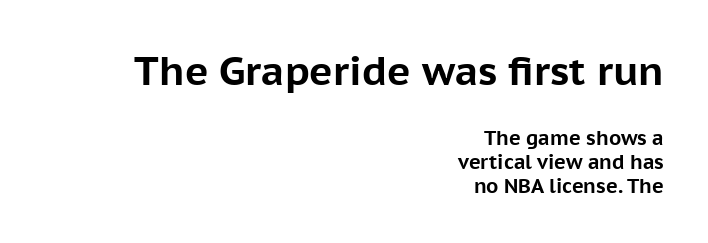
Q: Is the text bold? A: Yes.
Q: Is the text italic (slanted)? A: No, it is upright.
Q: Is the typeface a serif or a sans-serif typeface? A: Sans-serif.
Q: Is the text underlined? A: No.
Q: How is the paragraph aligned? A: Right-aligned.
Q: Is the spacing between letters normal or unusually wide? A: Normal.
Q: Which block of text is set in a larger size, the first (top) or the second (bottom)? A: The first (top) one.
Q: Width (condensed, normal, or wide)? A: Normal.
Q: Stroke contrast? A: Low.
Q: x-height? A: Medium.
Q: Monospaced? A: No.
